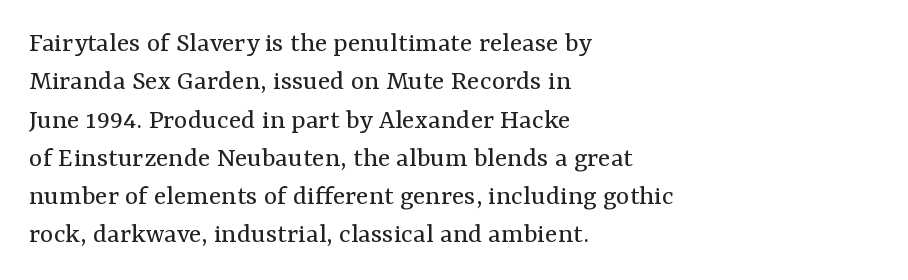
Interline gaps are of average width in this sample. Descender tails drop into unmarked territory. No chunkiness to these letters — they're not bold. These lines are set flush left with a ragged right edge.
